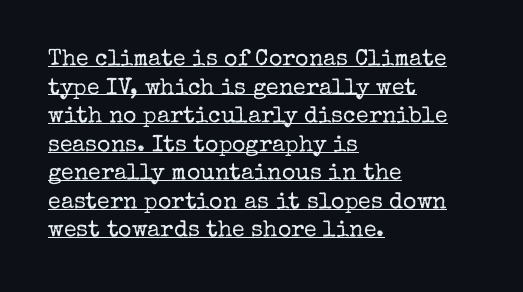
Between one letter and the next there's only the usual sliver of space. Leftover space on each line is placed entirely after the last word. The letters stand upright; this is a roman face. No heavy texture on the line: the type isn't bold. Underline: present.
